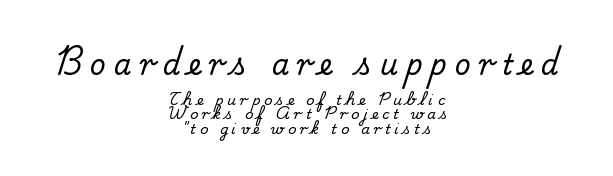
The image shows 28 px serif type; set centered, tight line spacing (1.02x), unusually wide letter spacing (+0.28 em), not underlined; the first (top) block is 2.0x larger; medium stroke contrast and a small x-height.
